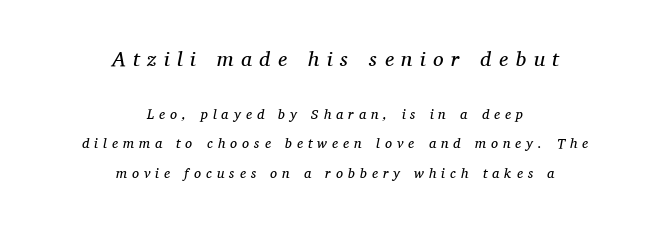
Look at the glyph heights: the upper group is clearly the bigger setting. The block of text is sparse from top to bottom, with ample space between rows. Check the space under the baseline: it is left empty. Tracking value appears strongly positive — letters spread wide. The text carries the slant typical of an italic or oblique font.
